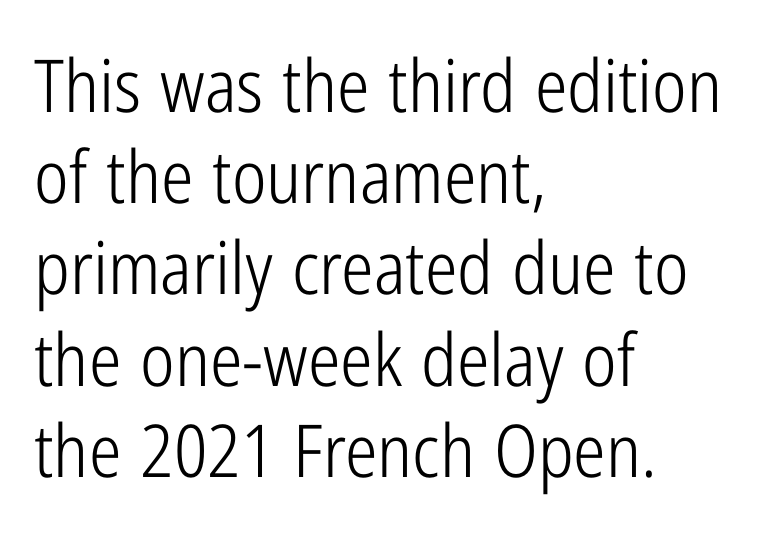
A sans-serif font was chosen for this passage. Is there any slant? The stems are plumb. The typesetter chose a ragged-right arrangement here. The characters are drawn with everyday or finer stroke widths.
